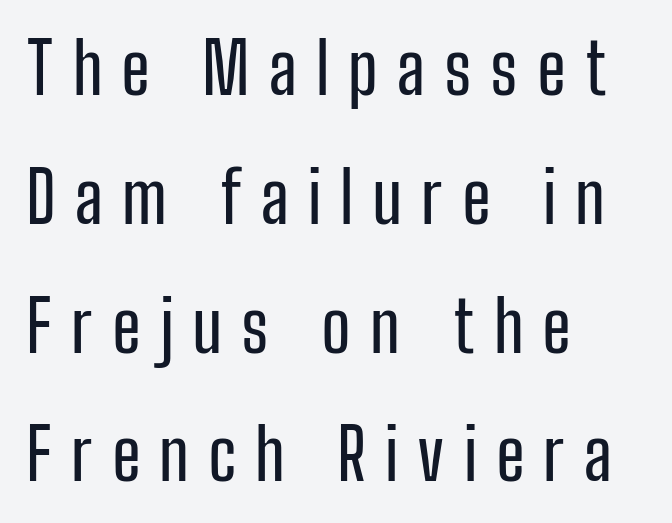
The image shows 70 px condensed sans-serif type, upright; set left-aligned, line spacing 1.84x, unusually wide letter spacing (+0.27 em), not underlined; low stroke contrast and a medium x-height.
